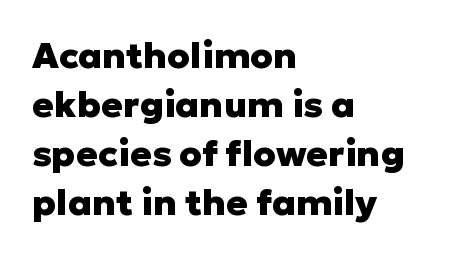
{"serif": "no", "italic": "no", "bold": "yes", "weight": "heavy", "width": "normal", "stroke_contrast": "low", "x_height": "medium", "monospaced": "no", "underline": "no", "align": "left", "line_spacing": "normal", "line_spacing_ratio": 1.36, "letter_spacing": "normal", "letter_spacing_em": 0.0, "glyph_px": 36}
